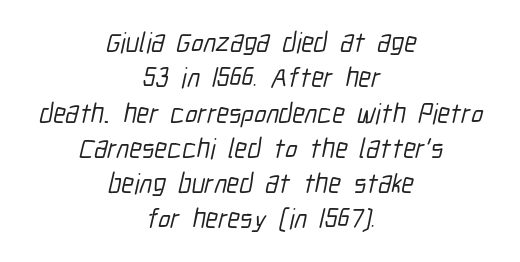
{"serif": "no", "width": "condensed", "stroke_contrast": "low", "x_height": "medium", "monospaced": "no", "underline": "no", "align": "center", "line_spacing": "normal", "line_spacing_ratio": 1.26, "letter_spacing": "normal", "letter_spacing_em": 0.0, "glyph_px": 28}
